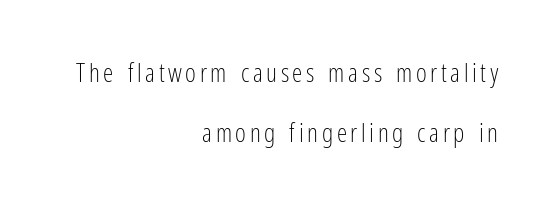
Q: Is the text bold? A: No.
Q: Is the text italic (slanted)? A: No, it is upright.
Q: Is the text underlined? A: No.
Q: How is the paragraph aligned? A: Right-aligned.
Q: Is the spacing between lines tight, normal or loose? A: Loose.
